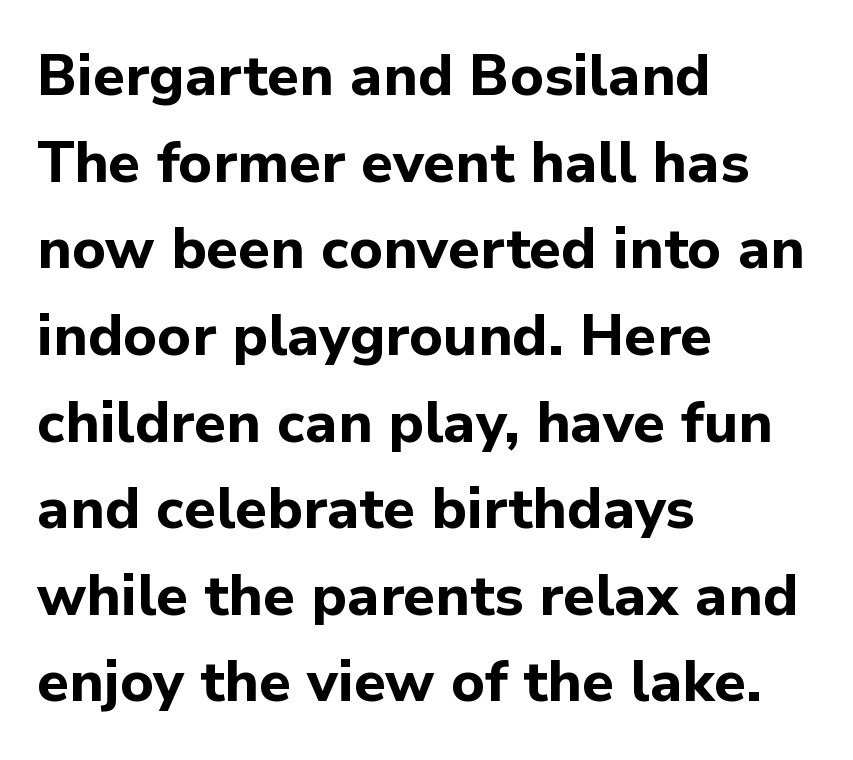
Heavy-handed strokes throughout: this text is bold. Notice how the stems are strictly vertical — no italics here. Anything drawn beneath the words? Only blank space. Serifs: no, the terminals of the letterforms are clean.
